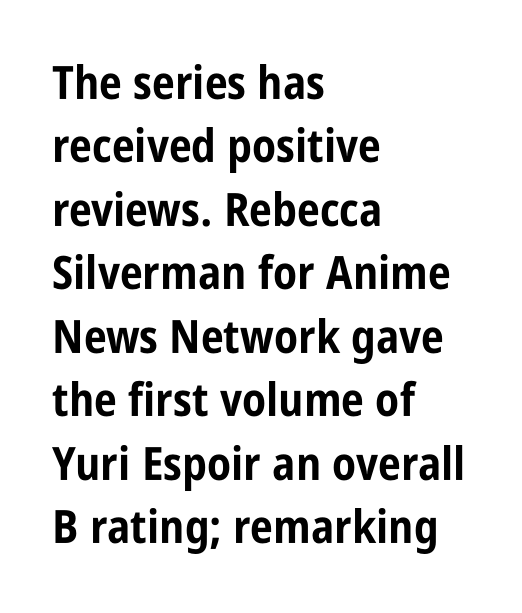
In terms of letterform style, serifs are entirely absent. Line spacing here is normal. Descenders are the only things crossing below the line. The ragged edge is on the right, which tells us the setting is flush left. Varying glyph widths throughout — classic text-font behaviour. Is the type bold? Yes — the strokes are clearly thick and heavy.
